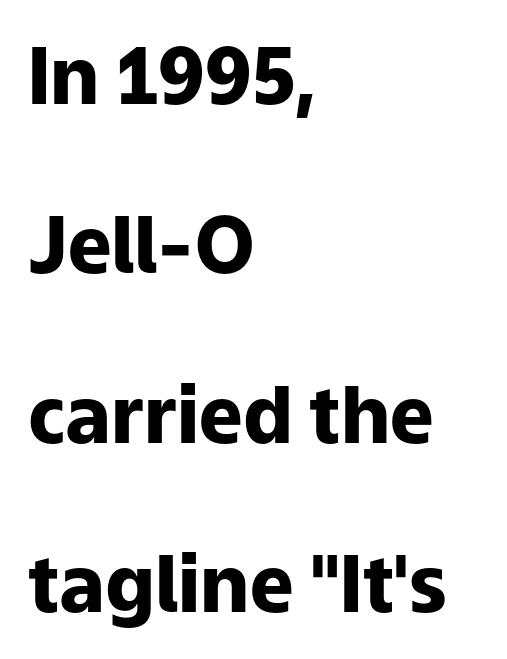
The image shows 78 px heavy sans-serif type, upright; set left-aligned, loose line spacing (2.17x), normal letter spacing, not underlined; low stroke contrast and a medium x-height.
